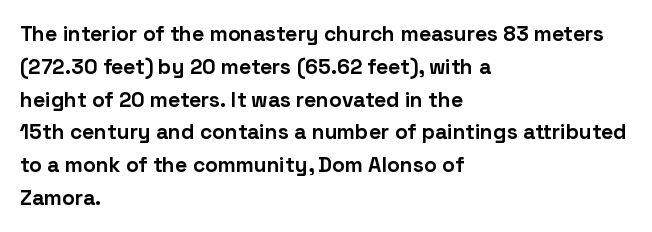
{"italic": "no", "bold": "yes", "underline": "no", "align": "left", "line_spacing": "normal", "line_spacing_ratio": 1.56, "letter_spacing": "normal", "letter_spacing_em": 0.0, "glyph_px": 21}
